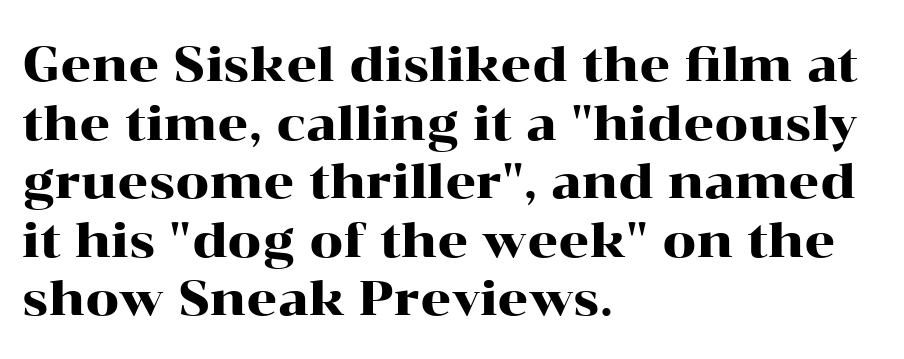
The image shows 48 px wide serif type, upright; set left-aligned, line spacing 1.22x, normal letter spacing, not underlined; high stroke contrast and a medium x-height.
